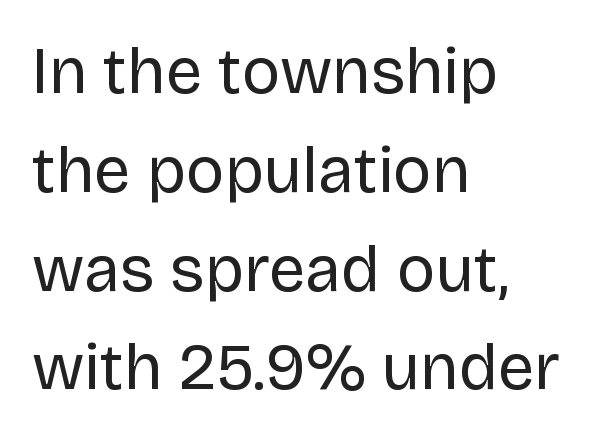
Q: Is the text bold? A: No.
Q: Is the text italic (slanted)? A: No, it is upright.
Q: Is the typeface a serif or a sans-serif typeface? A: Sans-serif.
Q: Is the text underlined? A: No.
Q: How is the paragraph aligned? A: Left-aligned.
Q: Is the spacing between letters normal or unusually wide? A: Normal.
Q: Is the spacing between lines tight, normal or loose? A: Normal.
Q: Width (condensed, normal, or wide)? A: Normal.
Q: Stroke contrast? A: Low.
Q: x-height? A: Large.
Q: Monospaced? A: No.
